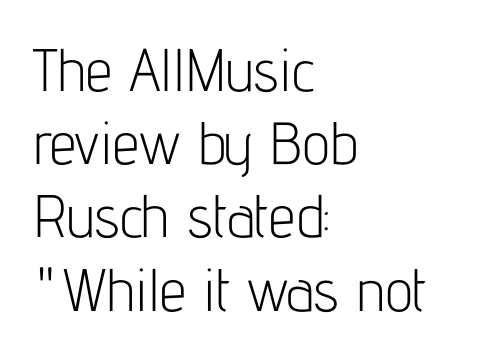
The image shows 60 px light, condensed sans-serif type, upright; set left-aligned, line spacing 1.22x, normal letter spacing, not underlined; low stroke contrast and a medium x-height.
